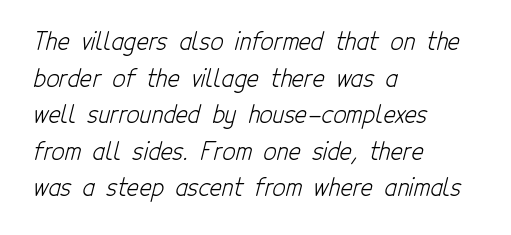
Q: Is the text bold? A: No.
Q: Is the text underlined? A: No.
Q: How is the paragraph aligned? A: Left-aligned.
Q: Is the spacing between letters normal or unusually wide? A: Normal.
Q: Is the spacing between lines tight, normal or loose? A: Normal.
